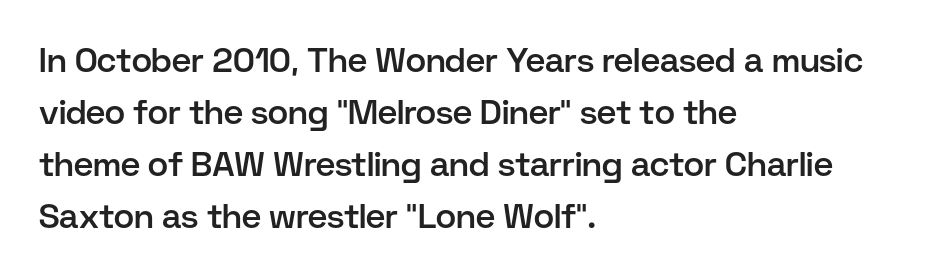
The image shows 34 px semibold sans-serif type, upright; set left-aligned, normal line spacing (1.53x), normal letter spacing, not underlined; low stroke contrast and a medium x-height.
